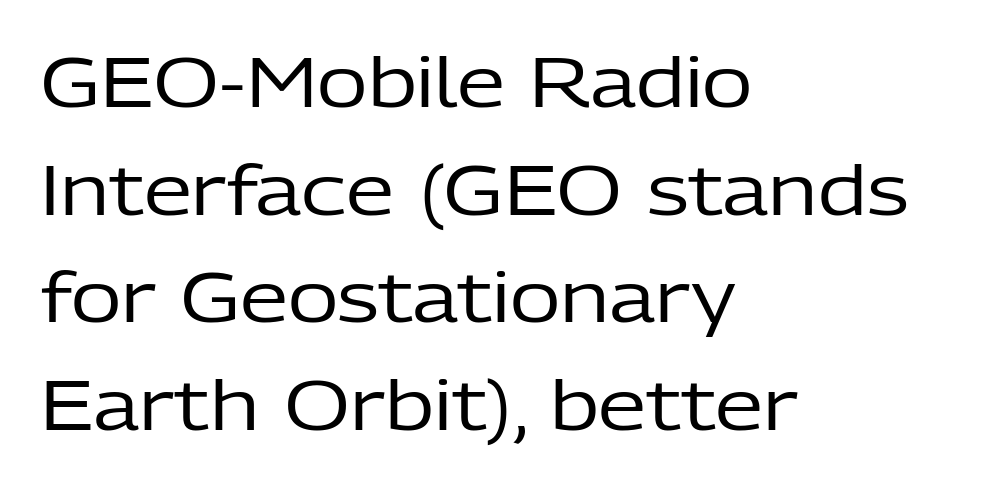
Q: Is the text bold? A: No.
Q: Is the text italic (slanted)? A: No, it is upright.
Q: Is the typeface a serif or a sans-serif typeface? A: Sans-serif.
Q: Is the text underlined? A: No.
Q: How is the paragraph aligned? A: Left-aligned.
Q: Is the spacing between letters normal or unusually wide? A: Normal.
Q: Is the spacing between lines tight, normal or loose? A: Normal.
Q: Width (condensed, normal, or wide)? A: Normal.
Q: Stroke contrast? A: Low.
Q: x-height? A: Medium.
Q: Monospaced? A: No.
